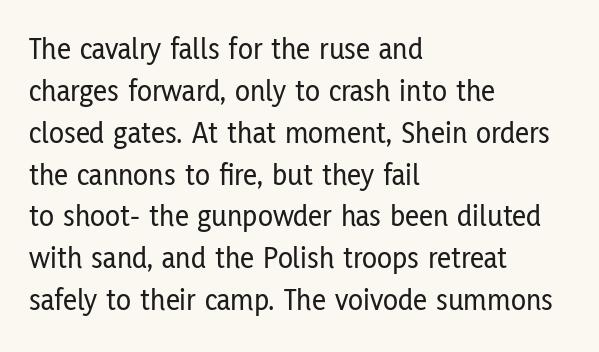
{"serif": "no", "italic": "no", "width": "condensed", "stroke_contrast": "low", "x_height": "medium", "monospaced": "no", "underline": "no", "align": "left", "line_spacing": "normal", "line_spacing_ratio": 1.35, "letter_spacing": "normal", "letter_spacing_em": 0.0, "glyph_px": 31}
